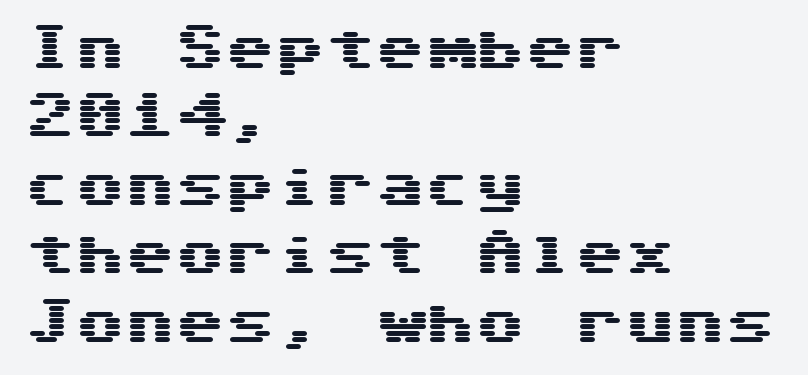
The image shows 50 px wide sans-serif type, upright; set left-aligned, normal line spacing (1.37x), normal letter spacing, not underlined; medium stroke contrast and a medium x-height.
